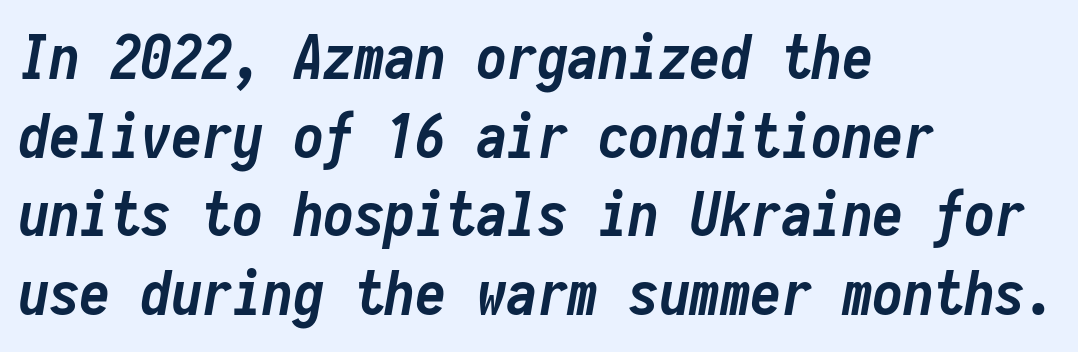
A typesetter would call this monospace, since all characters share one set width. Letter spacing: default. Every character sits at an angle, as italics do. Any mark beneath the type? The region is blank.
